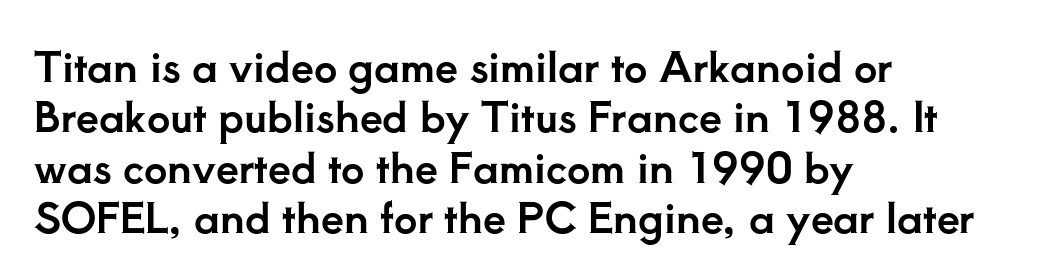
{"serif": "yes", "italic": "no", "width": "normal", "stroke_contrast": "low", "x_height": "small", "monospaced": "no", "underline": "no", "align": "left", "line_spacing_ratio": 1.23, "letter_spacing": "normal", "letter_spacing_em": 0.0, "glyph_px": 41}
